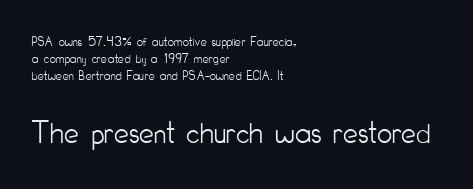
{"serif": "no", "italic": "no", "bold": "no", "weight": "light", "width": "condensed", "stroke_contrast": "low", "x_height": "small", "monospaced": "no", "underline": "no", "align": "left", "line_spacing_ratio": 1.22, "letter_spacing": "normal", "letter_spacing_em": 0.0, "larger_block": "second", "size_ratio": 2.36, "glyph_px": 33}
